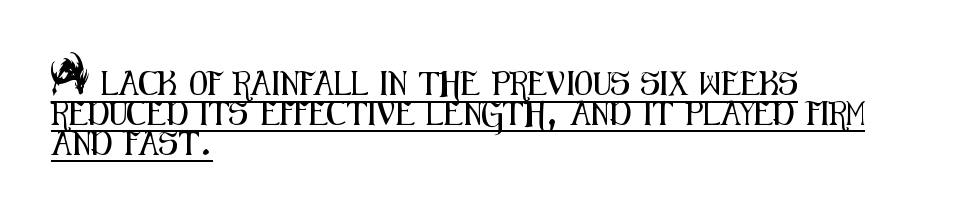
Q: Is the text italic (slanted)? A: No, it is upright.
Q: Is the text underlined? A: Yes.
Q: How is the paragraph aligned? A: Left-aligned.
Q: Is the spacing between letters normal or unusually wide? A: Normal.
